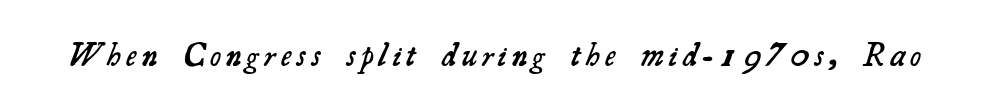
Q: Is the text bold? A: Semi-bold.
Q: Is the typeface a serif or a sans-serif typeface? A: Serif.
Q: Is the text underlined? A: No.
Q: Width (condensed, normal, or wide)? A: Normal.
Q: Stroke contrast? A: Medium.
Q: x-height? A: Small.
Q: Monospaced? A: No.
